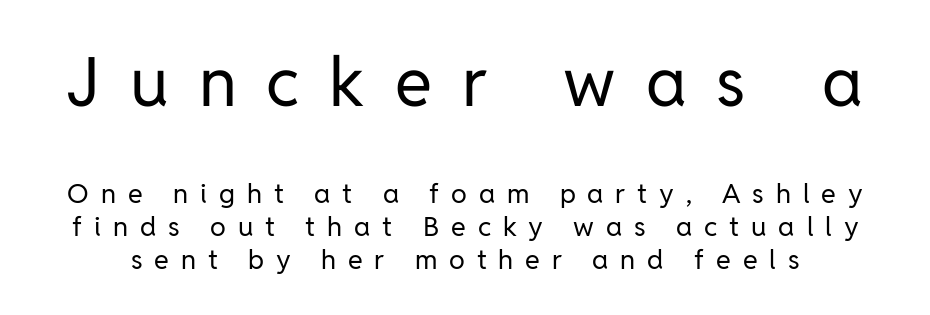
Q: Is the text bold? A: No.
Q: Is the text italic (slanted)? A: No, it is upright.
Q: Is the typeface a serif or a sans-serif typeface? A: Sans-serif.
Q: Is the text underlined? A: No.
Q: Is the spacing between letters normal or unusually wide? A: Unusually wide.
Q: Which block of text is set in a larger size, the first (top) or the second (bottom)? A: The first (top) one.
Q: Width (condensed, normal, or wide)? A: Normal.
Q: Stroke contrast? A: Low.
Q: x-height? A: Medium.
Q: Monospaced? A: No.
